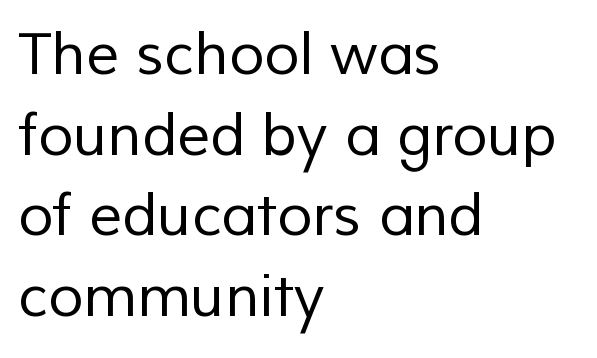
{"serif": "no", "bold": "no", "weight": "regular", "width": "normal", "stroke_contrast": "low", "x_height": "medium", "monospaced": "no", "underline": "no", "align": "left", "line_spacing": "normal", "line_spacing_ratio": 1.39, "letter_spacing": "normal", "letter_spacing_em": 0.0, "glyph_px": 58}
